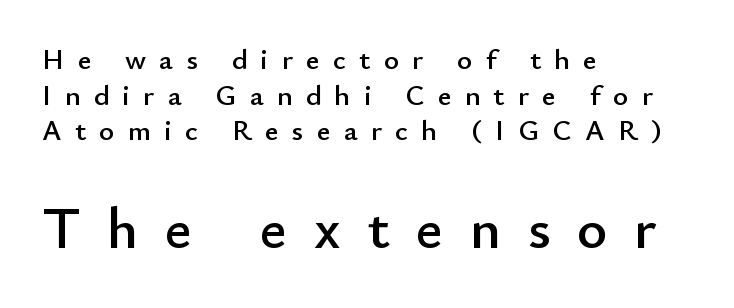
Top chunk: small. Bottom chunk: large. Glyph-to-glyph distance is far greater than everyday printed text. Bare-footed words on every line. Tall strokes in this sample are plumb rather than angled. These lines are composed in type without serifs.
